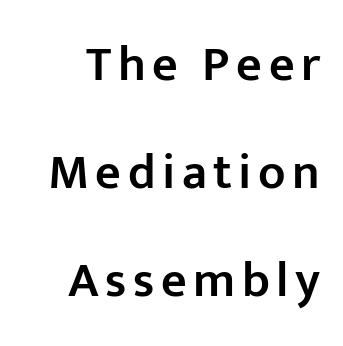
{"serif": "no", "italic": "no", "bold": "semi", "weight": "semibold", "width": "normal", "stroke_contrast": "low", "x_height": "medium", "monospaced": "no", "underline": "no", "align": "right", "line_spacing": "loose", "line_spacing_ratio": 2.16, "glyph_px": 50}
